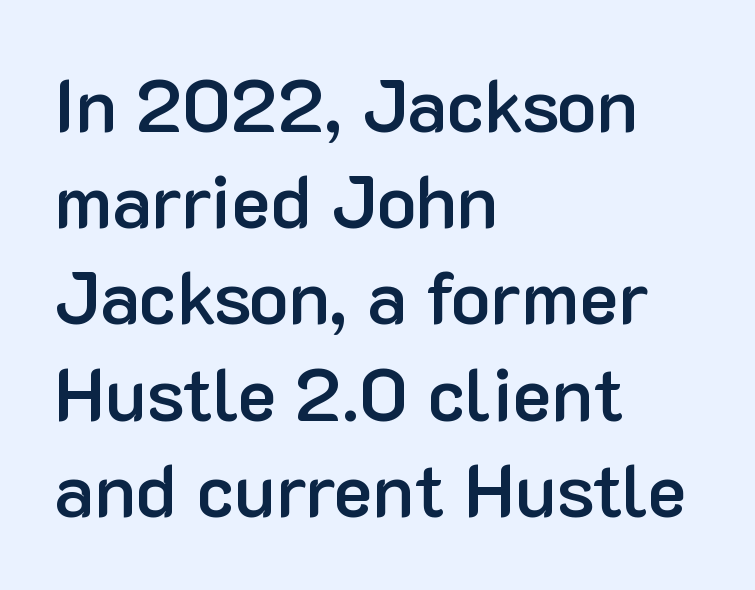
{"serif": "no", "italic": "no", "bold": "semi", "weight": "semibold", "width": "normal", "stroke_contrast": "low", "x_height": "medium", "monospaced": "no", "underline": "no", "align": "left", "line_spacing": "normal", "line_spacing_ratio": 1.3, "letter_spacing": "normal", "letter_spacing_em": 0.0, "glyph_px": 74}
